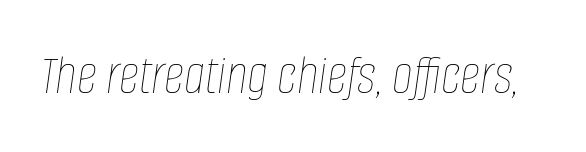
{"italic": "yes", "lean": "right", "slant_degrees": 8, "bold": "no", "weight": "thin", "width": "condensed", "stroke_contrast": "low", "x_height": "large", "monospaced": "no", "underline": "no", "letter_spacing": "normal", "letter_spacing_em": 0.0, "glyph_px": 57}
